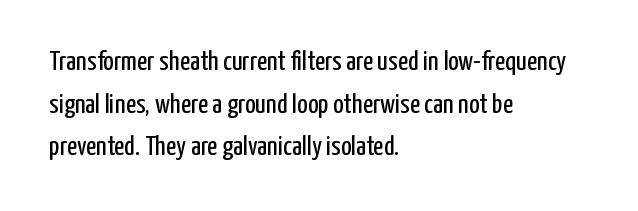
The designer left line spacing at the default. This sample has the flowing, uneven cadence of proportional lettering. When letters stand straight like this, we call the style roman or upright. The weight would be labelled regular, book, light, or lighter still. Compared with a centered layout, this one pins lines to the left instead.
